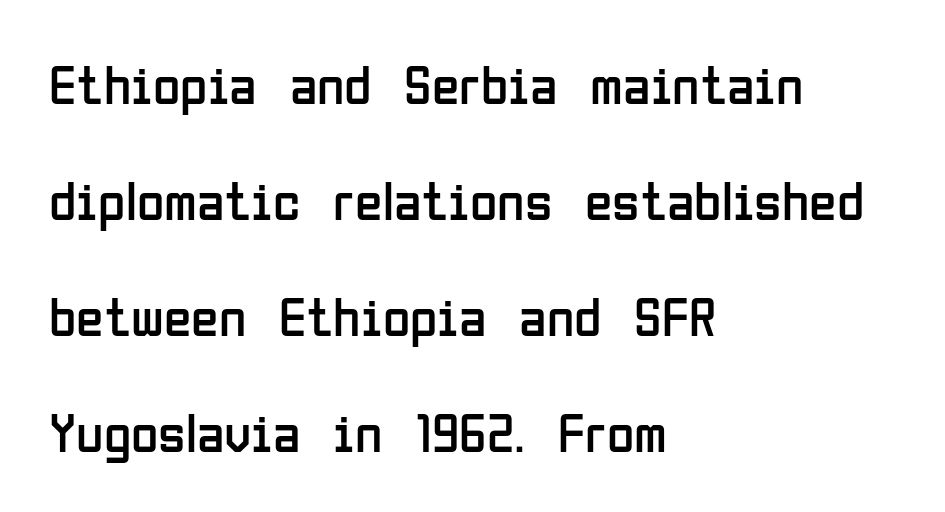
The image shows 56 px regular-weight, condensed sans-serif type, upright; set left-aligned, loose line spacing (2.07x), normal letter spacing, not underlined; low stroke contrast and a medium x-height.
